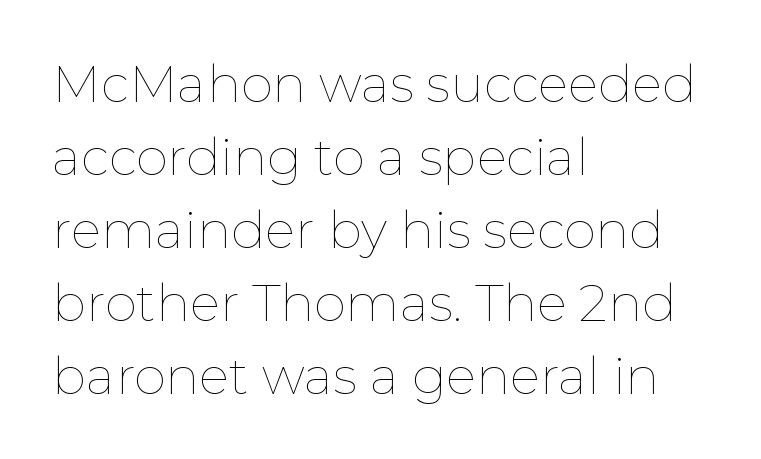
Q: Is the text bold? A: No.
Q: Is the text italic (slanted)? A: No, it is upright.
Q: Is the text underlined? A: No.
Q: How is the paragraph aligned? A: Left-aligned.
Q: Is the spacing between letters normal or unusually wide? A: Normal.
Q: Is the spacing between lines tight, normal or loose? A: Normal.
Q: Width (condensed, normal, or wide)? A: Normal.
Q: Stroke contrast? A: Low.
Q: x-height? A: Medium.
Q: Monospaced? A: No.
